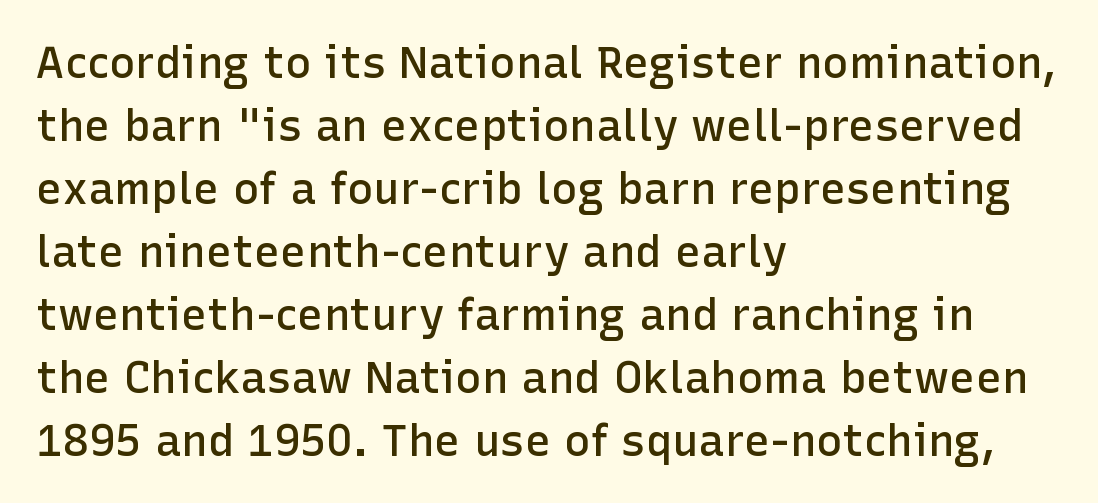
Q: Is the text bold? A: Semi-bold.
Q: Is the text italic (slanted)? A: No, it is upright.
Q: Is the typeface a serif or a sans-serif typeface? A: Sans-serif.
Q: Is the text underlined? A: No.
Q: How is the paragraph aligned? A: Left-aligned.
Q: Is the spacing between letters normal or unusually wide? A: Normal.
Q: Is the spacing between lines tight, normal or loose? A: Normal.
Q: Width (condensed, normal, or wide)? A: Normal.
Q: Stroke contrast? A: Low.
Q: x-height? A: Medium.
Q: Monospaced? A: No.
